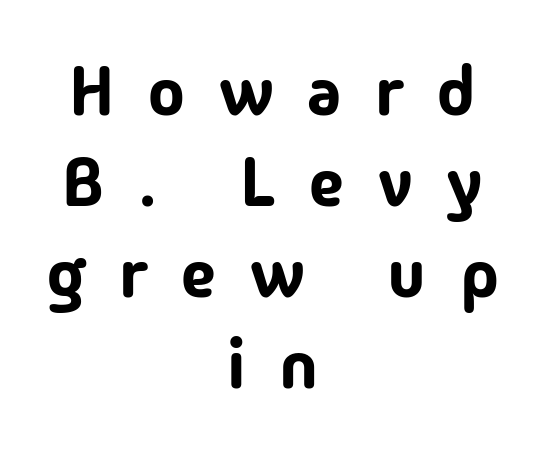
The image shows 69 px sans-serif type, upright; set centered, normal line spacing (1.32x), unusually wide letter spacing (+0.49 em), not underlined; low stroke contrast and a medium x-height.
